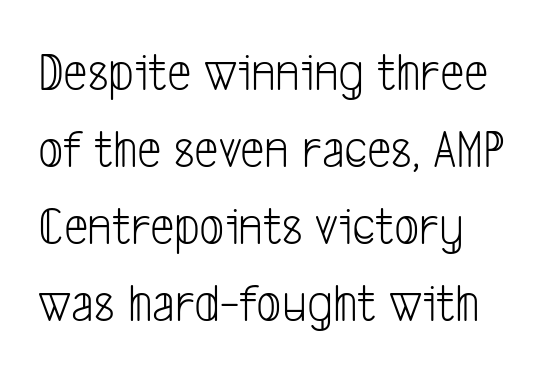
The image shows 55 px light, condensed sans-serif type; set normal line spacing (1.4x), normal letter spacing, not underlined; low stroke contrast and a medium x-height.
